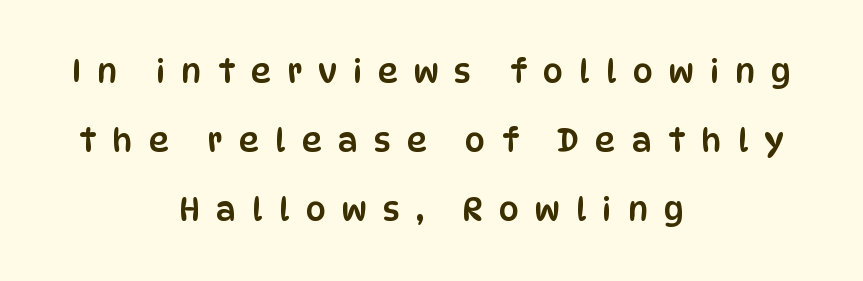
Varying glyph widths throughout — classic text-font behaviour. The lines in this sample share a center point and differ in where they start and stop. Designer's note — italics off, roman on. Honestly, the letter spacing is so wide it's the main thing you notice. In terms of letterform style, serifs are entirely absent.
